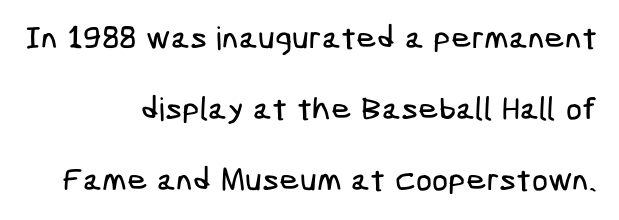
Q: Is the typeface a serif or a sans-serif typeface? A: Sans-serif.
Q: Is the text underlined? A: No.
Q: How is the paragraph aligned? A: Right-aligned.
Q: Is the spacing between letters normal or unusually wide? A: Normal.
Q: Is the spacing between lines tight, normal or loose? A: Loose.
Q: Width (condensed, normal, or wide)? A: Condensed.
Q: Stroke contrast? A: Low.
Q: x-height? A: Medium.
